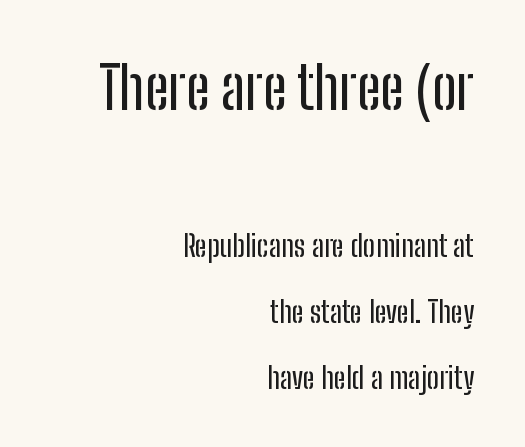
{"serif": "no", "italic": "no", "width": "condensed", "stroke_contrast": "low", "x_height": "medium", "monospaced": "no", "underline": "no", "align": "right", "line_spacing": "loose", "line_spacing_ratio": 2.19, "letter_spacing": "normal", "letter_spacing_em": 0.0, "larger_block": "first", "size_ratio": 1.97, "glyph_px": 59}
